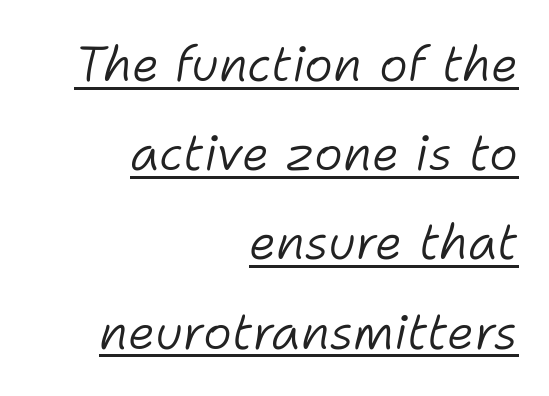
The image shows 49 px light type, italic (leaning right); set right-aligned, line spacing 1.82x, normal letter spacing, underlined; low stroke contrast and a medium x-height.
